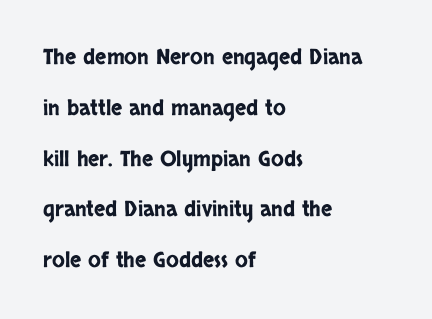
The image shows 21 px text type, upright; set left-aligned, loose line spacing (2.42x), normal letter spacing, not underlined.
